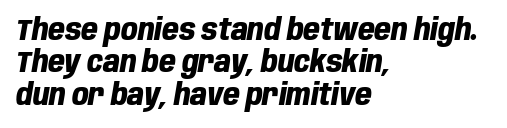
{"italic": "yes", "lean": "right", "slant_degrees": 10, "bold": "yes", "weight": "heavy", "width": "condensed", "stroke_contrast": "low", "x_height": "large", "monospaced": "no", "underline": "no", "align": "left", "line_spacing": "tight", "line_spacing_ratio": 1.12, "letter_spacing": "normal", "letter_spacing_em": 0.0, "glyph_px": 29}
